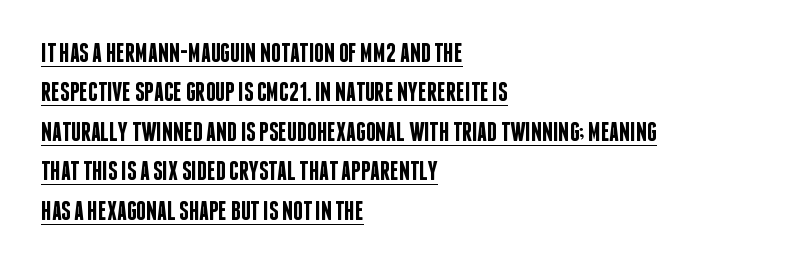
Glyph-to-glyph distance matches everyday printed text. In terms of leading, this rendering sits right in the middle. Italic? Not at all — the glyphs are vertical. Its strokes are somewhat broadened, the hallmark of semibold type. This is underlined copy, the kind a proofreader might mark for attention. Each line starts at the same left margin while the right side varies.
